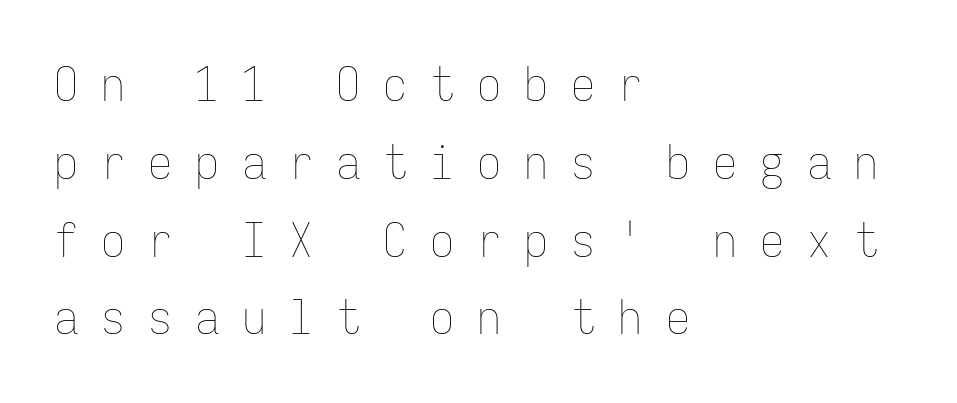
Q: Is the text bold? A: No.
Q: Is the text italic (slanted)? A: No, it is upright.
Q: Is the text underlined? A: No.
Q: How is the paragraph aligned? A: Left-aligned.
Q: Is the spacing between letters normal or unusually wide? A: Unusually wide.
Q: Is the spacing between lines tight, normal or loose? A: Normal.
Q: Width (condensed, normal, or wide)? A: Condensed.
Q: Stroke contrast? A: Low.
Q: x-height? A: Medium.
Q: Monospaced? A: Yes.
